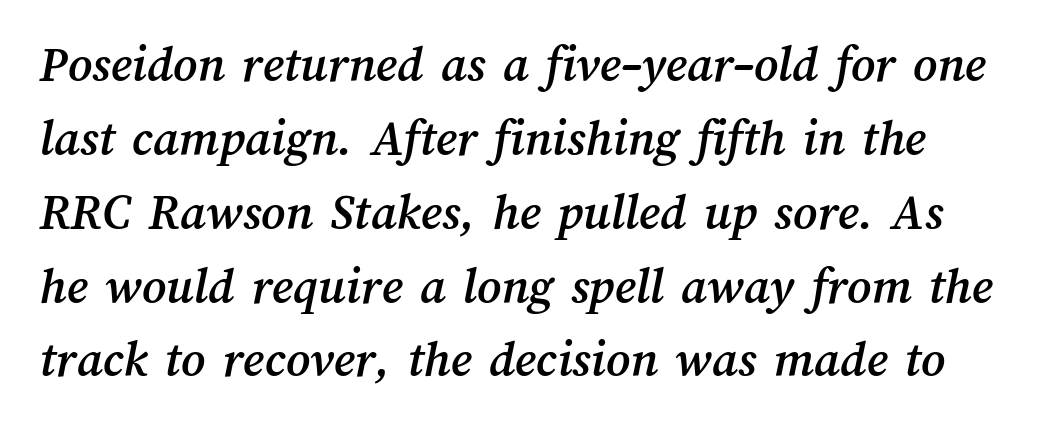
The image shows 52 px text type; set normal line spacing (1.42x), normal letter spacing, not underlined; medium stroke contrast and a medium x-height.
